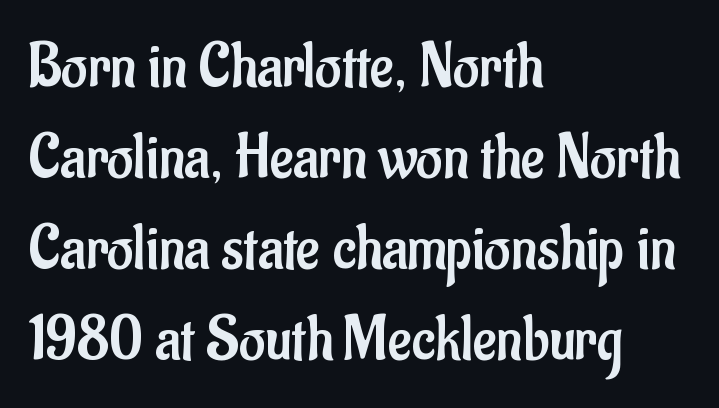
Q: Is the text bold? A: No.
Q: Is the text italic (slanted)? A: No, it is upright.
Q: Is the typeface a serif or a sans-serif typeface? A: Sans-serif.
Q: Is the text underlined? A: No.
Q: How is the paragraph aligned? A: Left-aligned.
Q: Is the spacing between letters normal or unusually wide? A: Normal.
Q: Is the spacing between lines tight, normal or loose? A: Normal.
Q: Width (condensed, normal, or wide)? A: Condensed.
Q: Stroke contrast? A: Low.
Q: x-height? A: Small.
Q: Monospaced? A: No.
